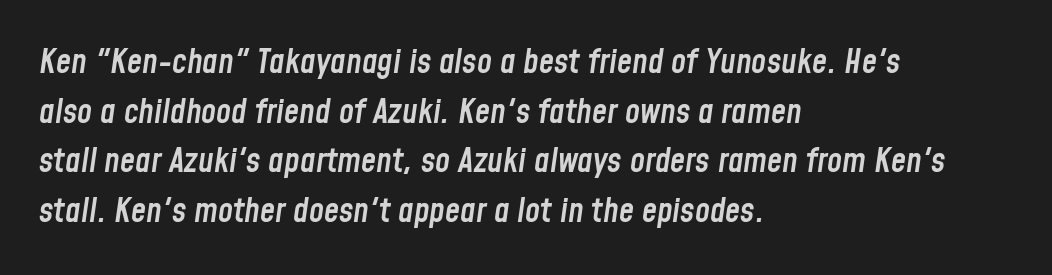
The image shows 34 px semibold, condensed type, italic (leaning right); set left-aligned, normal line spacing (1.46x), normal letter spacing, not underlined; low stroke contrast and a medium x-height.
